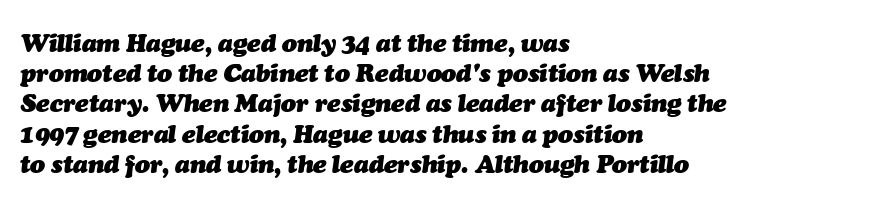
Q: Is the text bold? A: Yes.
Q: Is the text italic (slanted)? A: Yes, it leans right by about 7 degrees.
Q: Is the text underlined? A: No.
Q: How is the paragraph aligned? A: Left-aligned.
Q: Is the spacing between letters normal or unusually wide? A: Normal.
